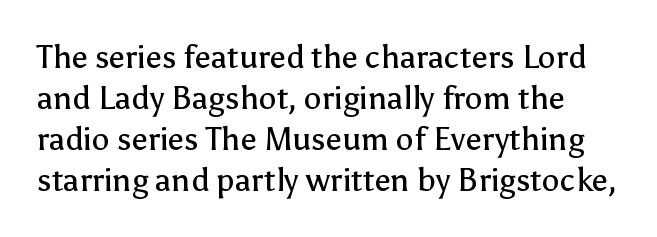
The image shows 32 px regular-weight sans-serif type, upright; set normal line spacing (1.28x), normal letter spacing, not underlined; low stroke contrast and a medium x-height.
